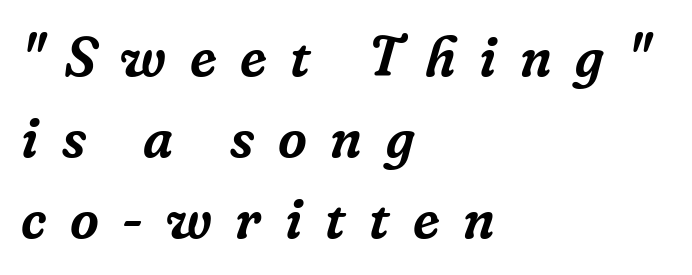
The image shows 56 px serif type, italic (leaning right); set left-aligned, normal line spacing (1.45x), unusually wide letter spacing (+0.42 em), not underlined; low stroke contrast and a medium x-height.
